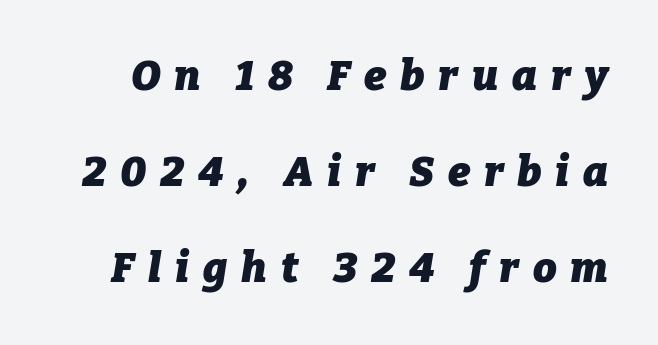
{"italic": "yes", "lean": "right", "slant_degrees": 9, "bold": "yes", "weight": "heavy", "width": "normal", "stroke_contrast": "low", "x_height": "medium", "monospaced": "no", "underline": "no", "line_spacing": "loose", "line_spacing_ratio": 2.29, "letter_spacing": "wide", "letter_spacing_em": 0.33, "glyph_px": 42}
